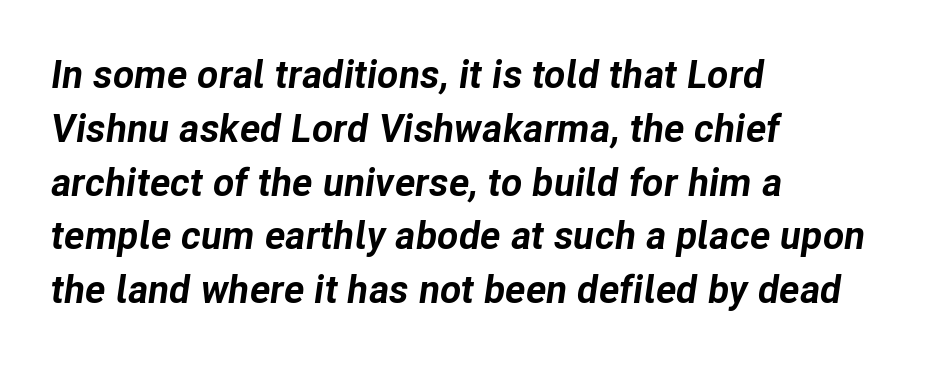
Q: Is the text bold? A: Yes.
Q: Is the text italic (slanted)? A: Yes, it leans right by about 8 degrees.
Q: Is the text underlined? A: No.
Q: How is the paragraph aligned? A: Left-aligned.
Q: Is the spacing between letters normal or unusually wide? A: Normal.
Q: Is the spacing between lines tight, normal or loose? A: Normal.
Q: Width (condensed, normal, or wide)? A: Normal.
Q: Stroke contrast? A: Low.
Q: x-height? A: Medium.
Q: Monospaced? A: No.
